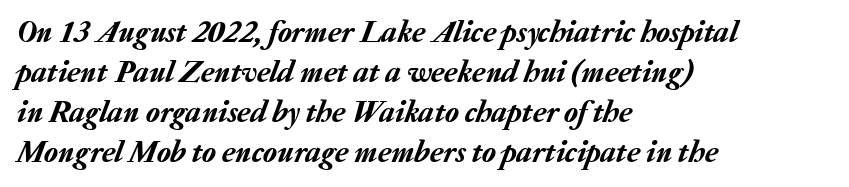
Character widths vary here, with narrow letters taking less room than wide ones. A typesetter would call this leading conventional body-copy spacing. Honestly, there is no underline to notice here at all. This rendering leaves character spacing at its baseline value.
